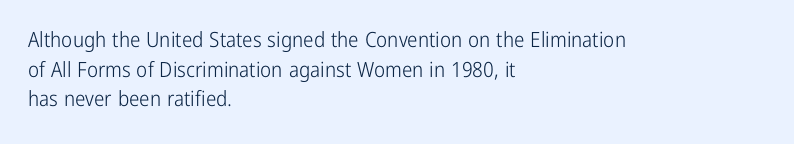
The image shows 21 px text type, upright; set left-aligned, normal line spacing (1.41x), normal letter spacing, not underlined.
